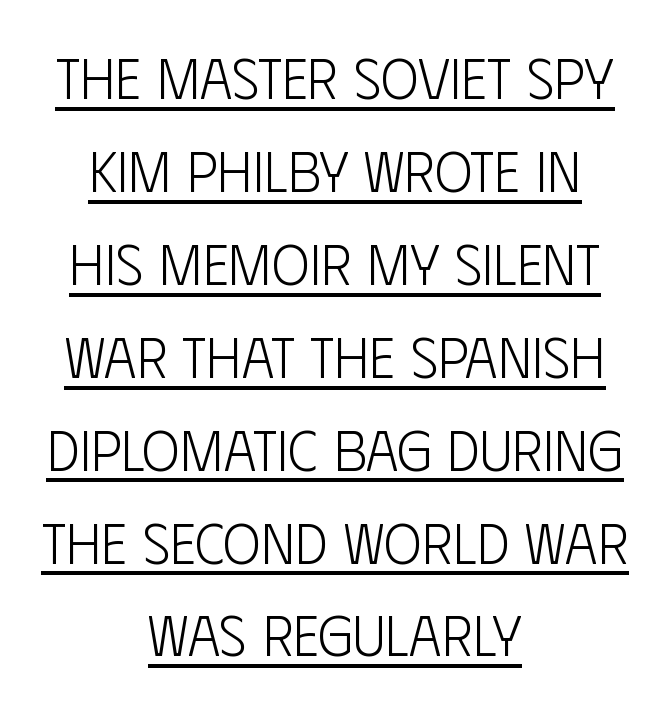
Vertical stems look standard width or narrower in stroke. Short and long lines alike share a common midpoint. A normal amount of white space separates one row of letters from the next. Each letter keeps its own natural width here, so spacing adapts to shape. Style check: upright.
